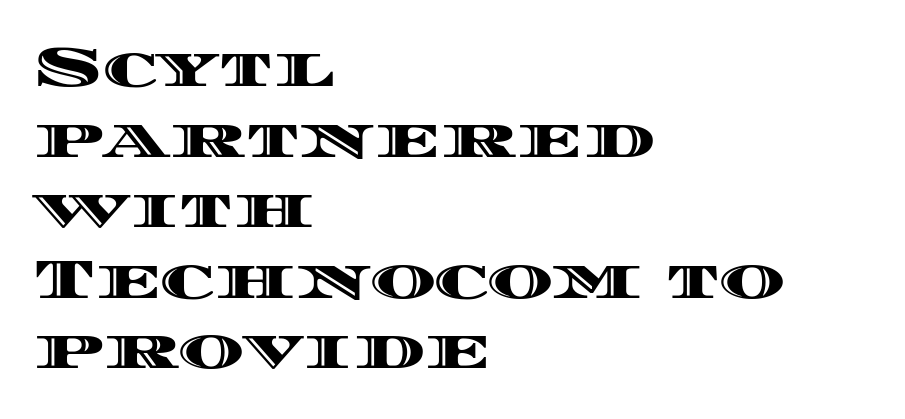
The rendering uses a moderate line-height, typical for paragraphs. When letters stand straight like this, we call the style roman or upright. The face used here is proportionally spaced, like ordinary book or web type. In terms of letterspacing, this is plain default setting. This rendering uses left alignment, leaving the right contour irregular.
